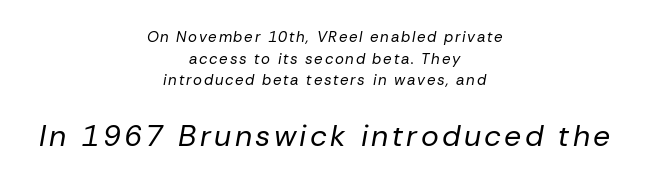
{"italic": "yes", "lean": "right", "slant_degrees": 10, "bold": "no", "weight": "regular", "width": "normal", "stroke_contrast": "low", "x_height": "medium", "monospaced": "no", "underline": "no", "align": "center", "line_spacing": "normal", "line_spacing_ratio": 1.44, "larger_block": "second", "size_ratio": 2.0, "glyph_px": 30}
